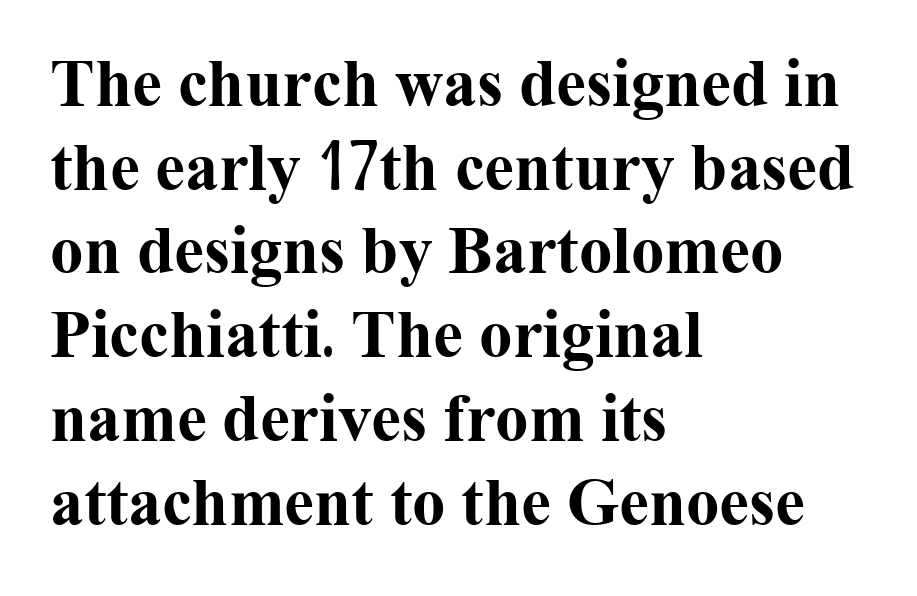
{"serif": "yes", "italic": "no", "bold": "yes", "weight": "bold", "width": "normal", "stroke_contrast": "medium", "x_height": "medium", "monospaced": "no", "underline": "no", "align": "left", "line_spacing": "normal", "line_spacing_ratio": 1.25, "letter_spacing": "normal", "letter_spacing_em": 0.0, "glyph_px": 67}
